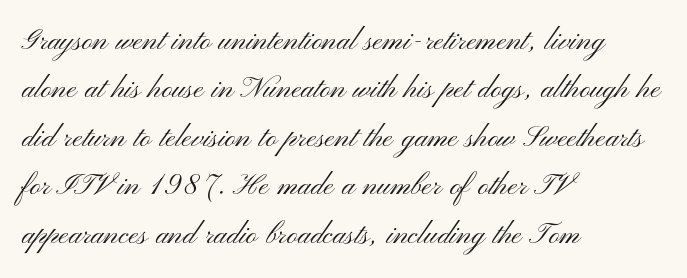
The image shows 37 px light, wide sans-serif type; set left-aligned, normal line spacing (1.31x), normal letter spacing, not underlined; medium stroke contrast and a small x-height.
